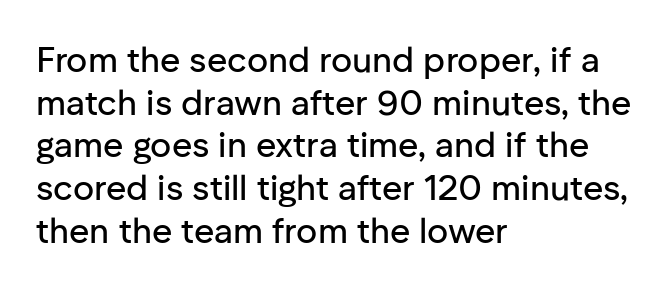
{"serif": "no", "italic": "no", "width": "normal", "stroke_contrast": "low", "x_height": "medium", "monospaced": "no", "underline": "no", "align": "left", "line_spacing_ratio": 1.22, "letter_spacing": "normal", "letter_spacing_em": 0.0, "glyph_px": 35}
